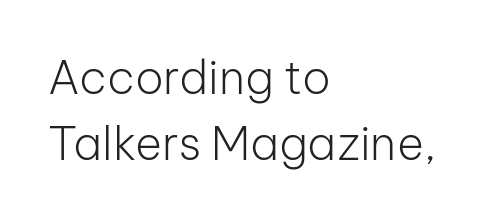
Q: Is the text bold? A: No.
Q: Is the text italic (slanted)? A: No, it is upright.
Q: Is the typeface a serif or a sans-serif typeface? A: Sans-serif.
Q: Is the text underlined? A: No.
Q: How is the paragraph aligned? A: Left-aligned.
Q: Is the spacing between letters normal or unusually wide? A: Normal.
Q: Is the spacing between lines tight, normal or loose? A: Normal.
Q: Width (condensed, normal, or wide)? A: Normal.
Q: Stroke contrast? A: Low.
Q: x-height? A: Medium.
Q: Monospaced? A: No.
